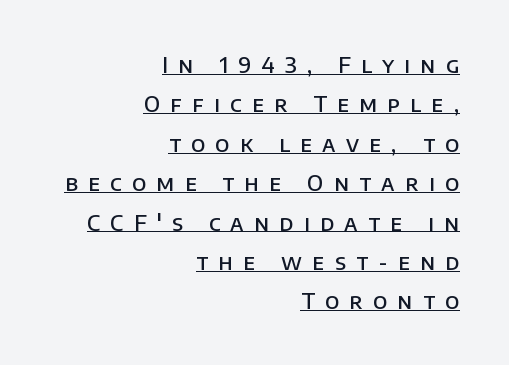
Q: Is the text bold? A: Semi-bold.
Q: Is the text italic (slanted)? A: No, it is upright.
Q: Is the text underlined? A: Yes.
Q: How is the paragraph aligned? A: Right-aligned.
Q: Is the spacing between letters normal or unusually wide? A: Unusually wide.
